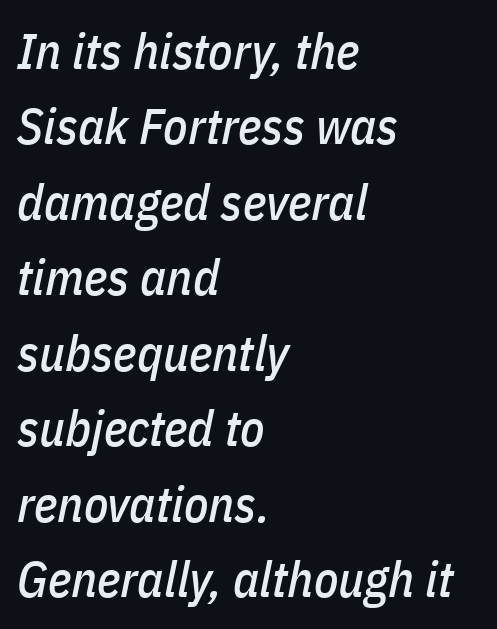
Italic: yes, the glyphs are oblique. Normally led — the rows are evenly, conventionally spaced. A student would call this left alignment; a typographer would say flush left, rag right. Note the varied advance widths — an 'i' is clearly narrower than an 'm'. Decoration check: the copy has no underline. Spacing between characters is what you'd get straight out of the box.
